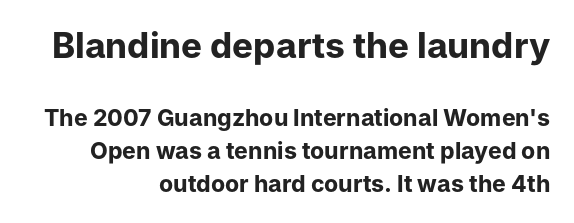
Q: Is the text bold? A: Yes.
Q: Is the text italic (slanted)? A: No, it is upright.
Q: Is the typeface a serif or a sans-serif typeface? A: Sans-serif.
Q: Is the text underlined? A: No.
Q: How is the paragraph aligned? A: Right-aligned.
Q: Is the spacing between letters normal or unusually wide? A: Normal.
Q: Is the spacing between lines tight, normal or loose? A: Normal.
Q: Which block of text is set in a larger size, the first (top) or the second (bottom)? A: The first (top) one.
Q: Width (condensed, normal, or wide)? A: Normal.
Q: Stroke contrast? A: Low.
Q: x-height? A: Medium.
Q: Monospaced? A: No.
